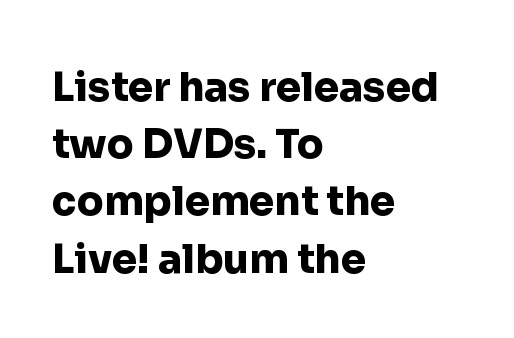
{"serif": "no", "italic": "no", "bold": "yes", "weight": "heavy", "width": "normal", "stroke_contrast": "low", "x_height": "medium", "monospaced": "no", "underline": "no", "align": "left", "line_spacing": "normal", "line_spacing_ratio": 1.43, "letter_spacing": "normal", "letter_spacing_em": 0.0, "glyph_px": 40}
